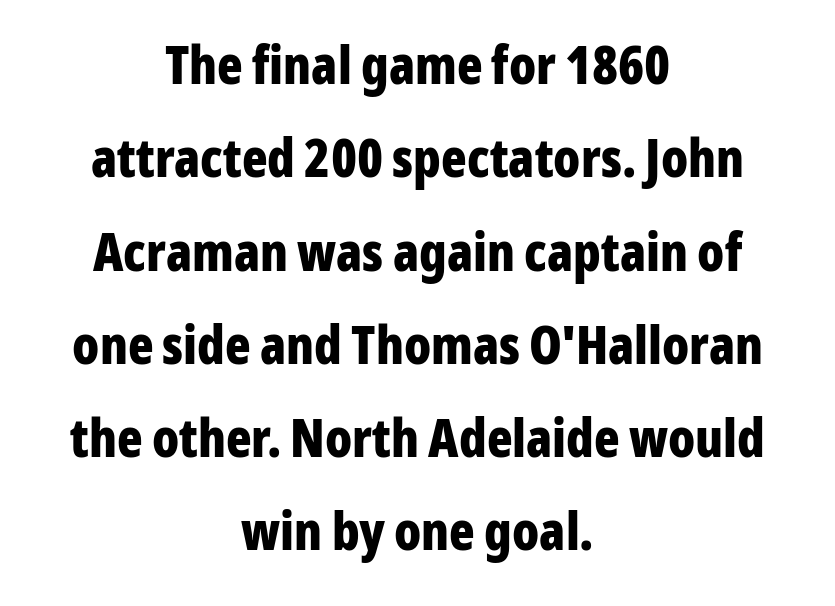
The image shows 53 px bold, condensed sans-serif type, upright; set centered, line spacing 1.76x, normal letter spacing, not underlined; low stroke contrast and a medium x-height.
